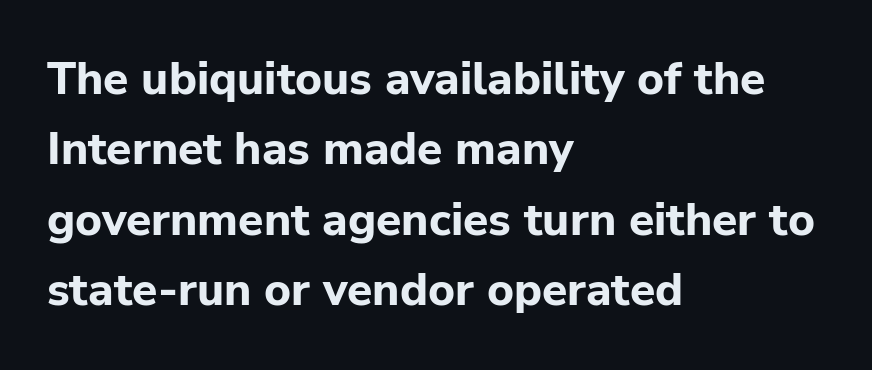
What stands out about the letter spacing? Nothing — it is the standard amount. Notice how thick the strokes are: this is what a full bold looks like. Designer's note — italics off, roman on. Each row of text sits above clean, open space.
